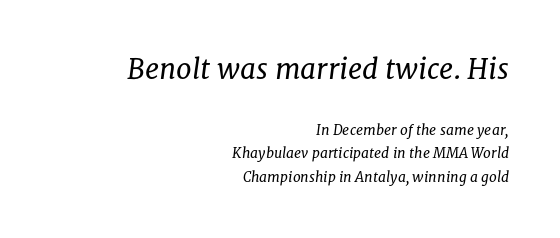
The image shows 28 px regular-weight serif type, italic (leaning right); set right-aligned, normal line spacing (1.69x), normal letter spacing, not underlined; the first (top) block is 2.0x larger; low stroke contrast and a medium x-height.
